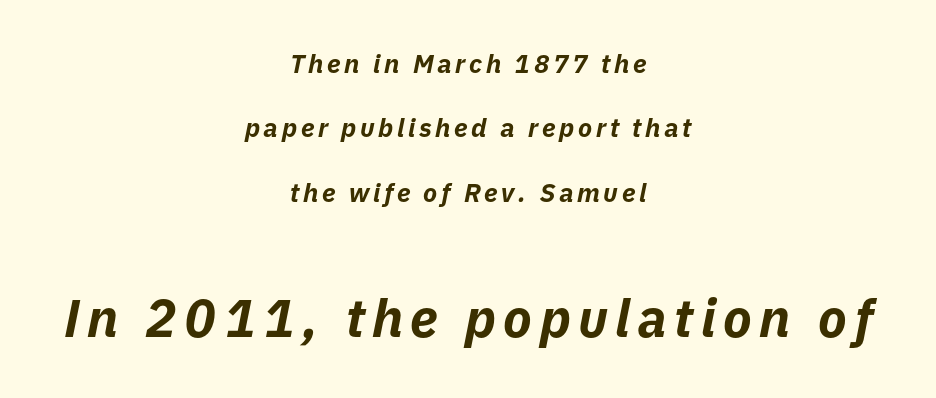
{"italic": "yes", "lean": "right", "slant_degrees": 11, "bold": "yes", "weight": "bold", "width": "normal", "stroke_contrast": "low", "x_height": "medium", "monospaced": "no", "underline": "no", "align": "center", "line_spacing": "loose", "line_spacing_ratio": 2.48, "larger_block": "second", "size_ratio": 2.04, "glyph_px": 53}
